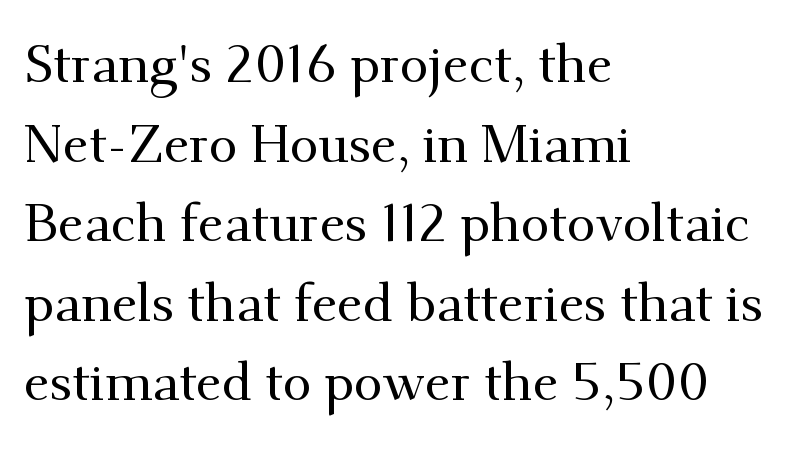
Q: Is the text italic (slanted)? A: No, it is upright.
Q: Is the typeface a serif or a sans-serif typeface? A: Serif.
Q: Is the text underlined? A: No.
Q: How is the paragraph aligned? A: Left-aligned.
Q: Is the spacing between letters normal or unusually wide? A: Normal.
Q: Is the spacing between lines tight, normal or loose? A: Normal.
Q: Width (condensed, normal, or wide)? A: Normal.
Q: Stroke contrast? A: Medium.
Q: x-height? A: Small.
Q: Monospaced? A: No.
